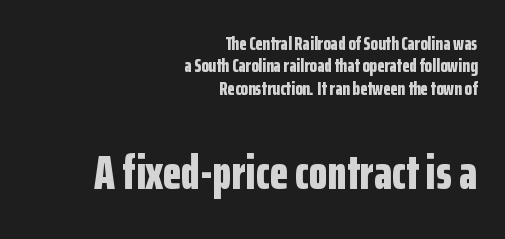
Q: Is the text bold? A: Yes.
Q: Is the text italic (slanted)? A: No, it is upright.
Q: Is the typeface a serif or a sans-serif typeface? A: Sans-serif.
Q: Is the text underlined? A: No.
Q: How is the paragraph aligned? A: Right-aligned.
Q: Is the spacing between letters normal or unusually wide? A: Normal.
Q: Which block of text is set in a larger size, the first (top) or the second (bottom)? A: The second (bottom) one.
Q: Width (condensed, normal, or wide)? A: Condensed.
Q: Stroke contrast? A: Low.
Q: x-height? A: Medium.
Q: Monospaced? A: No.
